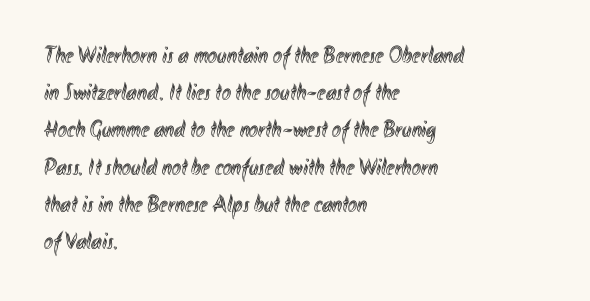
The image shows 24 px text type; set left-aligned, normal line spacing (1.55x), normal letter spacing, not underlined.
